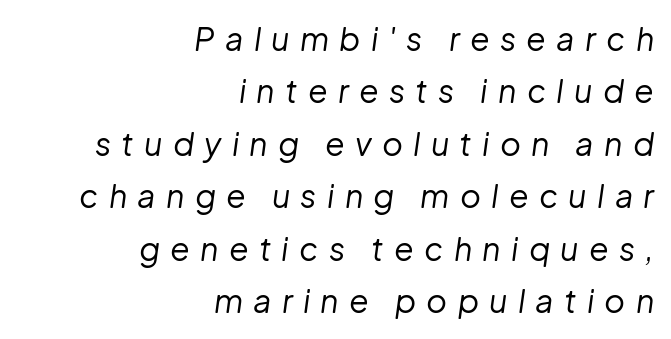
Q: Is the text bold? A: No.
Q: Is the text italic (slanted)? A: Yes, it leans right by about 8 degrees.
Q: Is the text underlined? A: No.
Q: How is the paragraph aligned? A: Right-aligned.
Q: Is the spacing between letters normal or unusually wide? A: Unusually wide.
Q: Is the spacing between lines tight, normal or loose? A: Normal.
Q: Width (condensed, normal, or wide)? A: Normal.
Q: Stroke contrast? A: Low.
Q: x-height? A: Medium.
Q: Monospaced? A: No.
